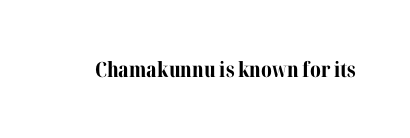
The letterforms sit shoulder to shoulder at normal distance. These lines were composed using upright roman letters. Check the space under the baseline: it is left empty. The sample has been set heavy, in full bold.
